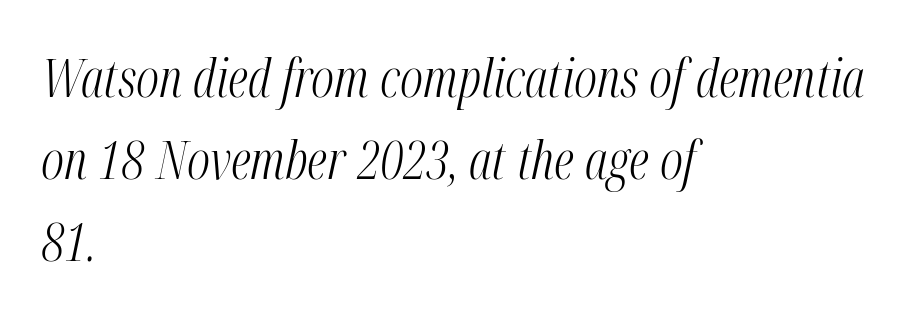
{"italic": "yes", "lean": "right", "slant_degrees": 12, "bold": "no", "weight": "light", "width": "condensed", "stroke_contrast": "medium", "x_height": "medium", "monospaced": "no", "underline": "no", "align": "left", "line_spacing": "normal", "line_spacing_ratio": 1.58, "letter_spacing": "normal", "letter_spacing_em": 0.0, "glyph_px": 52}
